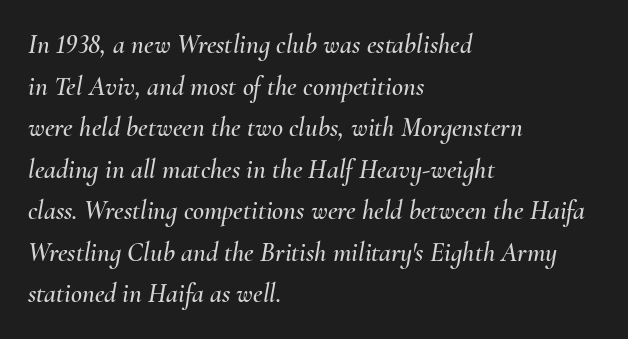
{"italic": "yes", "lean": "right", "slant_degrees": 10, "underline": "no", "align": "left", "line_spacing": "normal", "line_spacing_ratio": 1.54, "letter_spacing": "normal", "letter_spacing_em": 0.0, "glyph_px": 27}
